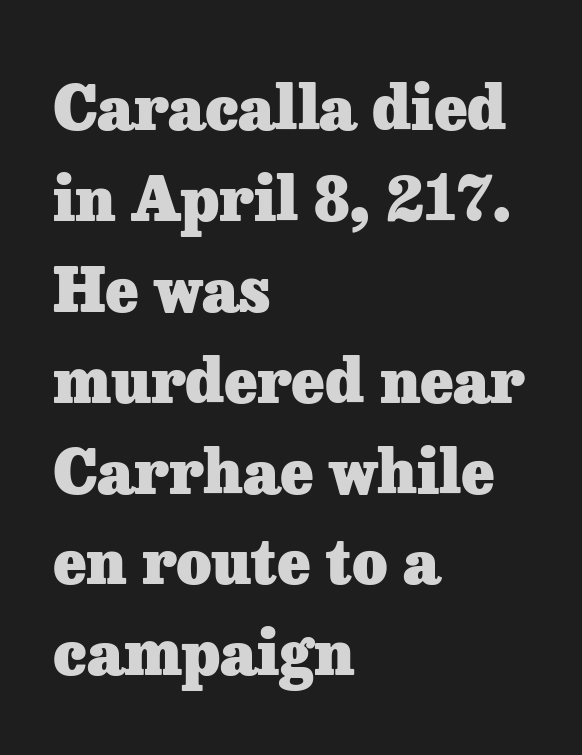
Thick stems and heavy bowls — unmistakably bold. Tracking value appears to be zero — textbook default spacing. A normal amount of white space separates one row of letters from the next. You could not count columns in this text — the font is proportionally spaced. Unlike italic type, these characters show no tilt at all. A clean baseline with only descenders dipping below it.
